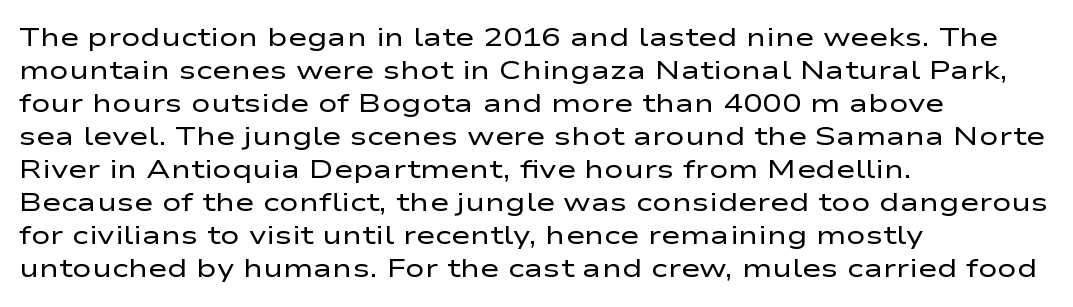
When letters stand straight like this, we call the style roman or upright. These lines sit exactly where default settings would place them. Students, note that the glyphs here touch the page at normal intervals. The passage shown is not bold in any degree. In CSS terms this would be text-align: left. Underlining? Definitely not there.
